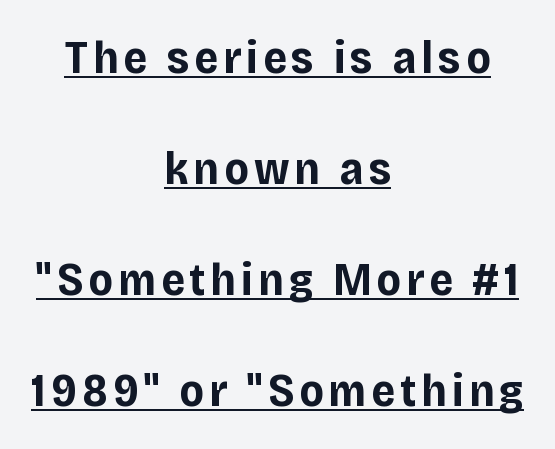
{"serif": "no", "italic": "no", "bold": "yes", "weight": "bold", "width": "normal", "stroke_contrast": "low", "x_height": "large", "monospaced": "no", "underline": "yes", "align": "center", "line_spacing": "loose", "line_spacing_ratio": 2.41, "glyph_px": 46}
